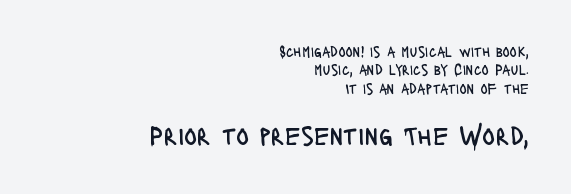
Q: Is the text bold? A: No.
Q: Is the text italic (slanted)? A: No, it is upright.
Q: Is the text underlined? A: No.
Q: How is the paragraph aligned? A: Right-aligned.
Q: Is the spacing between letters normal or unusually wide? A: Normal.
Q: Which block of text is set in a larger size, the first (top) or the second (bottom)? A: The second (bottom) one.
